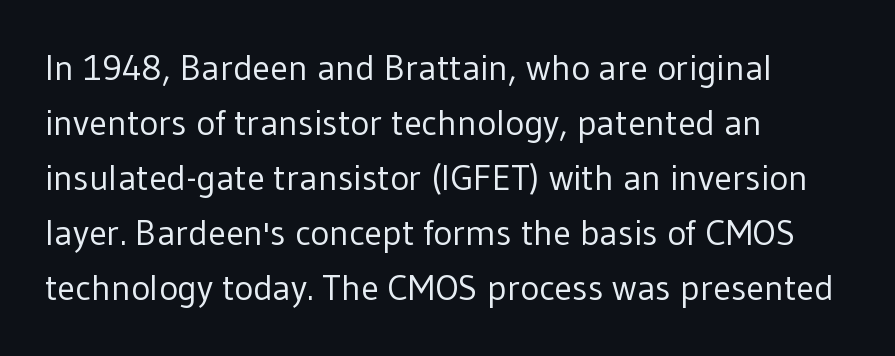
Q: Is the text bold? A: No.
Q: Is the text italic (slanted)? A: No, it is upright.
Q: Is the typeface a serif or a sans-serif typeface? A: Sans-serif.
Q: Is the text underlined? A: No.
Q: How is the paragraph aligned? A: Left-aligned.
Q: Is the spacing between letters normal or unusually wide? A: Normal.
Q: Is the spacing between lines tight, normal or loose? A: Normal.
Q: Width (condensed, normal, or wide)? A: Normal.
Q: Stroke contrast? A: Low.
Q: x-height? A: Medium.
Q: Monospaced? A: No.
